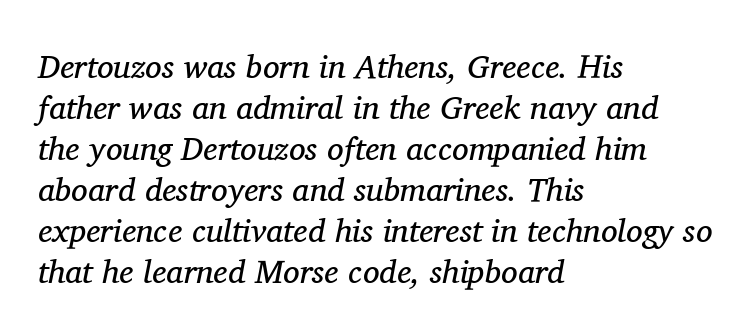
Q: Is the text bold? A: No.
Q: Is the text italic (slanted)? A: Yes, it leans right by about 11 degrees.
Q: Is the typeface a serif or a sans-serif typeface? A: Serif.
Q: Is the text underlined? A: No.
Q: How is the paragraph aligned? A: Left-aligned.
Q: Is the spacing between letters normal or unusually wide? A: Normal.
Q: Width (condensed, normal, or wide)? A: Normal.
Q: Stroke contrast? A: Medium.
Q: x-height? A: Medium.
Q: Monospaced? A: No.
